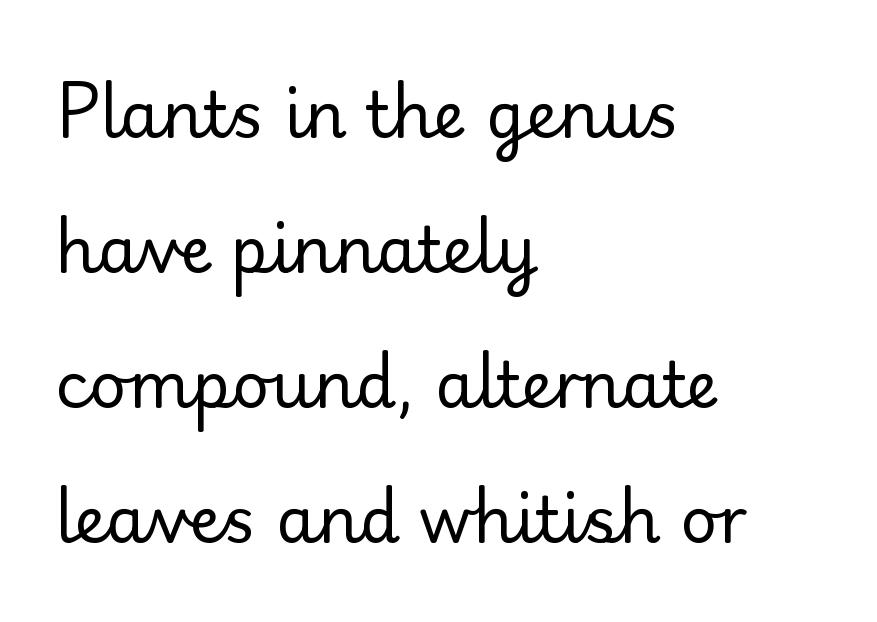
This rendering employs a face with finishing strokes, i.e., a serif. Lines of text with bare space underneath. Rows of type keep a wide berth in the vertical direction. Tracking here is standard; glyphs follow each other at the usual distance. Counters stay open thanks to moderate or lighter strokes. The lines are quadded left.
